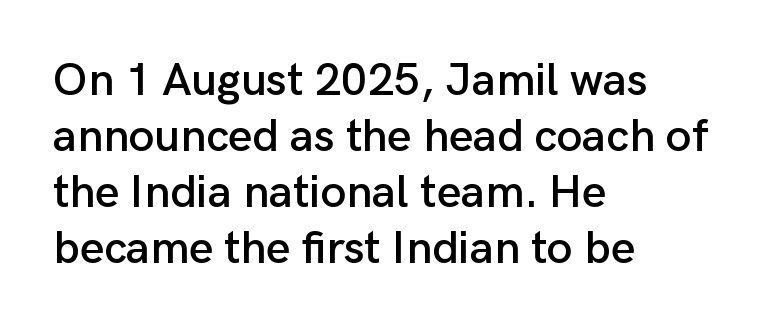
Q: Is the text italic (slanted)? A: No, it is upright.
Q: Is the typeface a serif or a sans-serif typeface? A: Sans-serif.
Q: Is the text underlined? A: No.
Q: How is the paragraph aligned? A: Left-aligned.
Q: Is the spacing between letters normal or unusually wide? A: Normal.
Q: Width (condensed, normal, or wide)? A: Normal.
Q: Stroke contrast? A: Low.
Q: x-height? A: Medium.
Q: Monospaced? A: No.
